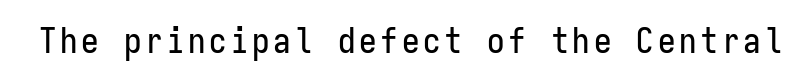
Q: Is the text italic (slanted)? A: No, it is upright.
Q: Is the typeface a serif or a sans-serif typeface? A: Sans-serif.
Q: Is the text underlined? A: No.
Q: Width (condensed, normal, or wide)? A: Condensed.
Q: Stroke contrast? A: Low.
Q: x-height? A: Medium.
Q: Monospaced? A: Yes.
